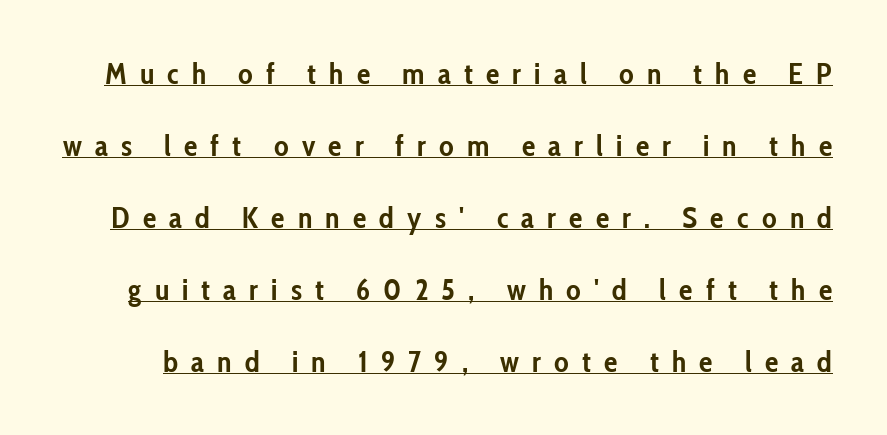
The image shows 30 px semibold, condensed sans-serif type, upright; set loose line spacing (2.4x), unusually wide letter spacing (+0.44 em), underlined; low stroke contrast and a medium x-height.
